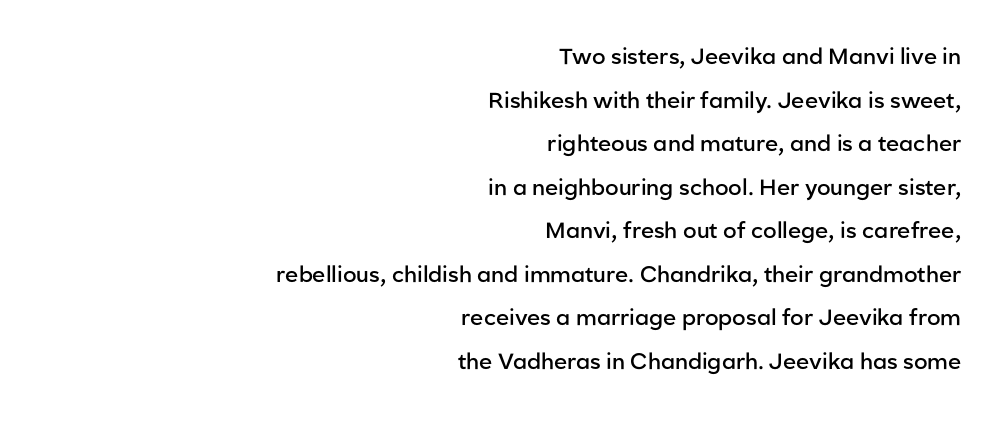
{"italic": "no", "bold": "semi", "underline": "no", "align": "right", "line_spacing": "loose", "line_spacing_ratio": 1.98, "letter_spacing": "normal", "letter_spacing_em": 0.0, "glyph_px": 22}
